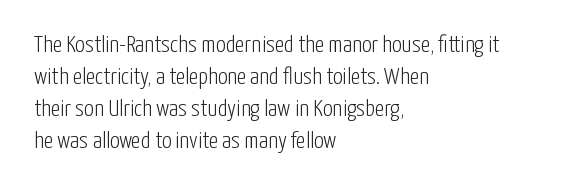
Q: Is the text bold? A: No.
Q: Is the text italic (slanted)? A: No, it is upright.
Q: Is the text underlined? A: No.
Q: How is the paragraph aligned? A: Left-aligned.
Q: Is the spacing between letters normal or unusually wide? A: Normal.
Q: Is the spacing between lines tight, normal or loose? A: Normal.
